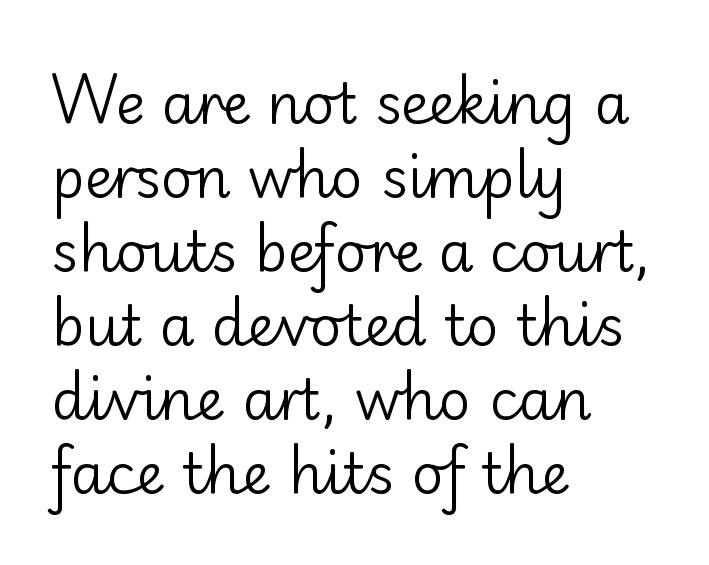
{"serif": "no", "italic": "no", "bold": "no", "weight": "regular", "width": "normal", "stroke_contrast": "low", "x_height": "small", "monospaced": "no", "underline": "no", "align": "left", "line_spacing": "normal", "line_spacing_ratio": 1.32, "letter_spacing": "normal", "letter_spacing_em": 0.0, "glyph_px": 56}
